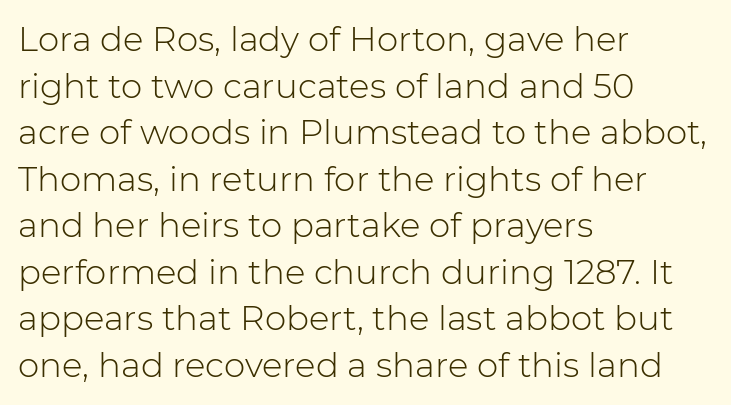
Q: Is the text bold? A: No.
Q: Is the text italic (slanted)? A: No, it is upright.
Q: Is the typeface a serif or a sans-serif typeface? A: Sans-serif.
Q: Is the text underlined? A: No.
Q: How is the paragraph aligned? A: Left-aligned.
Q: Is the spacing between letters normal or unusually wide? A: Normal.
Q: Is the spacing between lines tight, normal or loose? A: Normal.
Q: Width (condensed, normal, or wide)? A: Normal.
Q: Stroke contrast? A: Low.
Q: x-height? A: Medium.
Q: Monospaced? A: No.
